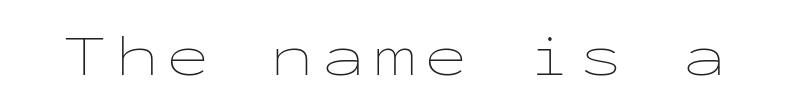
The image shows 58 px thin, wide type, upright, monospaced; set not underlined; low stroke contrast and a medium x-height.
